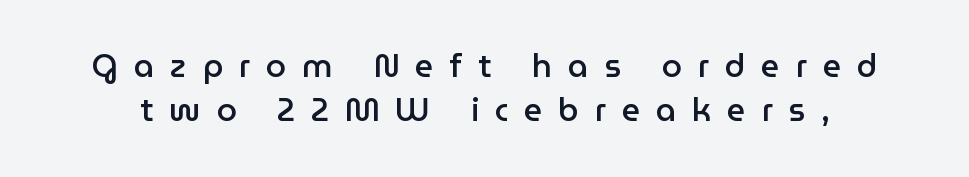
The passage shown is not underscored anywhere. The letterforms stand isolated, each surrounded by extra space. Nothing sits at the stroke ends, so this counts as sans-serif. Typesetter's note: demi weight, one step under bold. You could not count columns in this text — the font is proportionally spaced. When letters stand straight like this, we call the style roman or upright.
